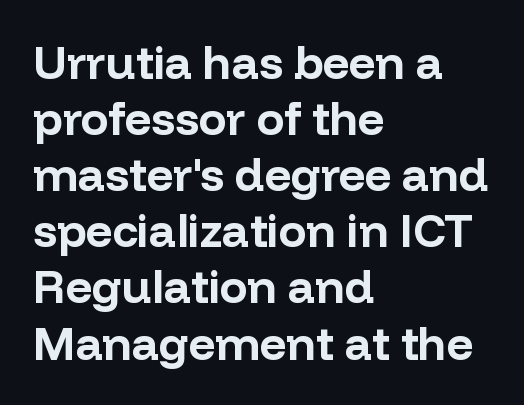
The image shows 46 px bold sans-serif type, upright; set left-aligned, line spacing 1.22x, normal letter spacing, not underlined; low stroke contrast and a medium x-height.
